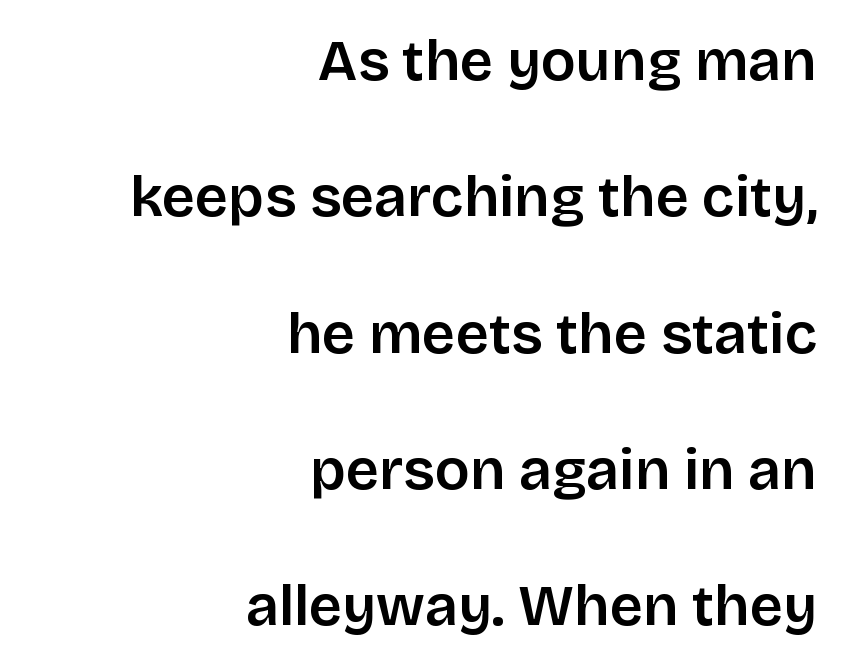
The image shows 58 px sans-serif type, upright; set right-aligned, loose line spacing (2.35x), normal letter spacing, not underlined; low stroke contrast and a large x-height.
